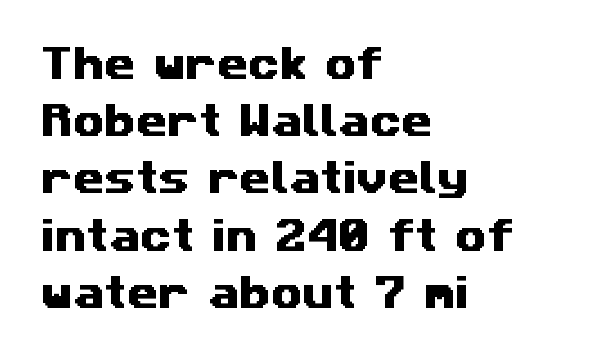
Q: Is the typeface a serif or a sans-serif typeface? A: Sans-serif.
Q: Is the text underlined? A: No.
Q: How is the paragraph aligned? A: Left-aligned.
Q: Is the spacing between letters normal or unusually wide? A: Normal.
Q: Is the spacing between lines tight, normal or loose? A: Normal.
Q: Width (condensed, normal, or wide)? A: Wide.
Q: Stroke contrast? A: Medium.
Q: x-height? A: Medium.
Q: Monospaced? A: No.
